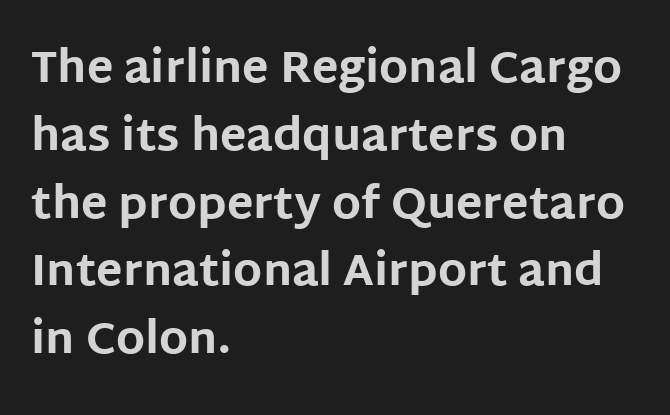
{"serif": "no", "italic": "no", "bold": "yes", "weight": "bold", "width": "normal", "stroke_contrast": "low", "x_height": "large", "monospaced": "no", "underline": "no", "align": "left", "line_spacing": "normal", "line_spacing_ratio": 1.54, "letter_spacing": "normal", "letter_spacing_em": 0.0, "glyph_px": 44}
